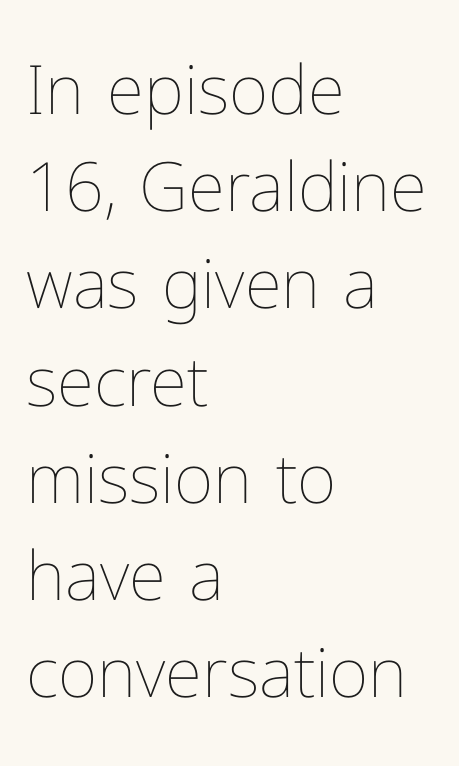
{"italic": "no", "bold": "no", "weight": "thin", "width": "normal", "stroke_contrast": "low", "x_height": "medium", "monospaced": "no", "underline": "no", "align": "left", "line_spacing": "normal", "line_spacing_ratio": 1.43, "letter_spacing": "normal", "letter_spacing_em": 0.0, "glyph_px": 68}
